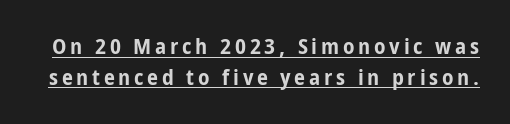
{"italic": "no", "bold": "yes", "underline": "yes", "line_spacing": "normal", "line_spacing_ratio": 1.4, "glyph_px": 22}
